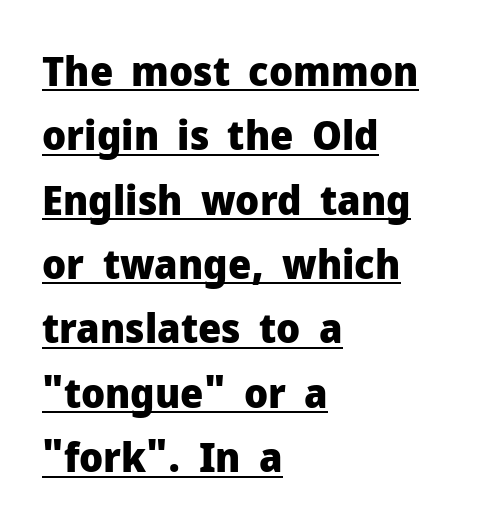
The horizontal fit of the characters is conventional and even. The lines in this sample share a left origin and differ only in where they stop. Looks like someone drew a line under every word here. No italicization has been applied; the sample stays upright.
